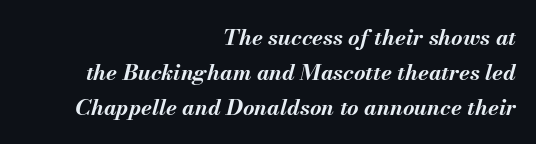
The image shows 22 px bold type, italic (leaning right); set right-aligned, normal line spacing (1.58x), normal letter spacing, not underlined.
